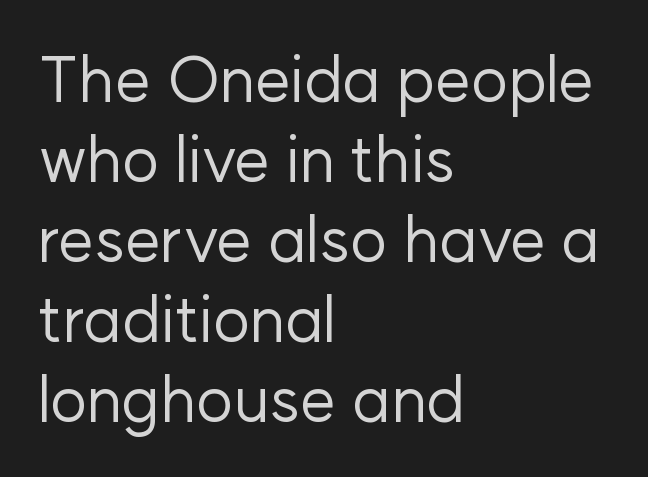
No heavy texture on the line: the type isn't bold. The string is rendered with underlining switched off. A typesetter would call this proportional, since set widths differ per character. The typeface chosen for these lines omits serifs. Ordinary non-slanted type is in use. Default kerning and tracking; the words read as compact shapes.
